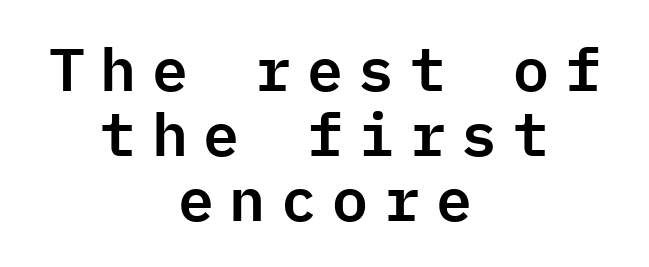
{"serif": "no", "italic": "no", "width": "normal", "stroke_contrast": "low", "x_height": "medium", "monospaced": "yes", "underline": "no", "align": "center", "line_spacing": "tight", "line_spacing_ratio": 1.08, "letter_spacing": "wide", "letter_spacing_em": 0.26, "glyph_px": 60}
